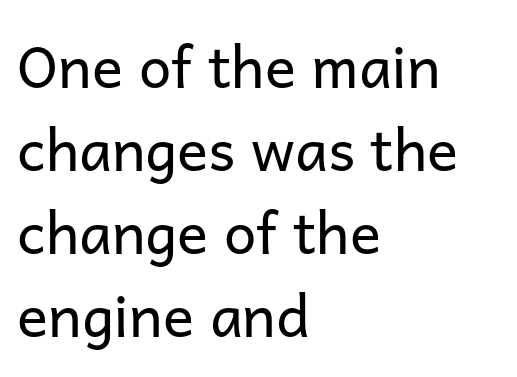
Q: Is the text bold? A: No.
Q: Is the text italic (slanted)? A: No, it is upright.
Q: Is the typeface a serif or a sans-serif typeface? A: Sans-serif.
Q: Is the text underlined? A: No.
Q: How is the paragraph aligned? A: Left-aligned.
Q: Is the spacing between letters normal or unusually wide? A: Normal.
Q: Is the spacing between lines tight, normal or loose? A: Normal.
Q: Width (condensed, normal, or wide)? A: Normal.
Q: Stroke contrast? A: Low.
Q: x-height? A: Medium.
Q: Monospaced? A: No.
